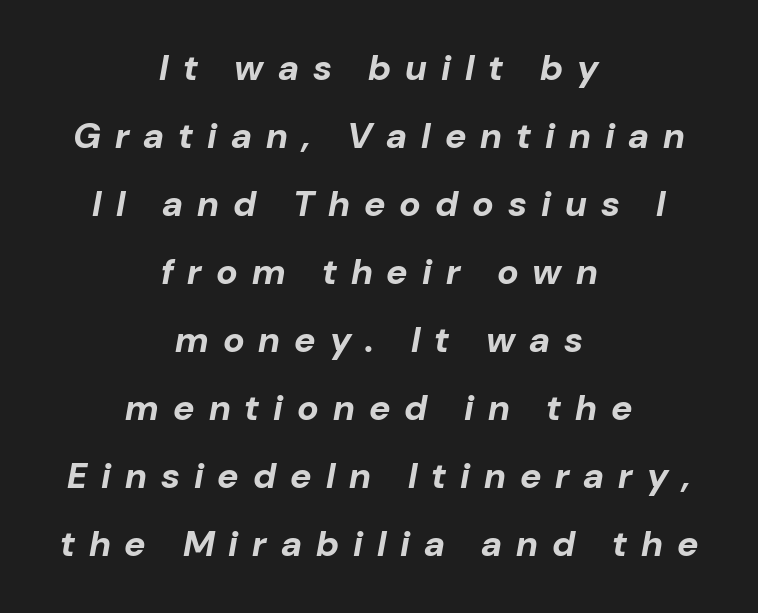
The image shows 36 px bold type, italic (leaning right); set centered, line spacing 1.89x, unusually wide letter spacing (+0.39 em), not underlined; low stroke contrast and a medium x-height.
